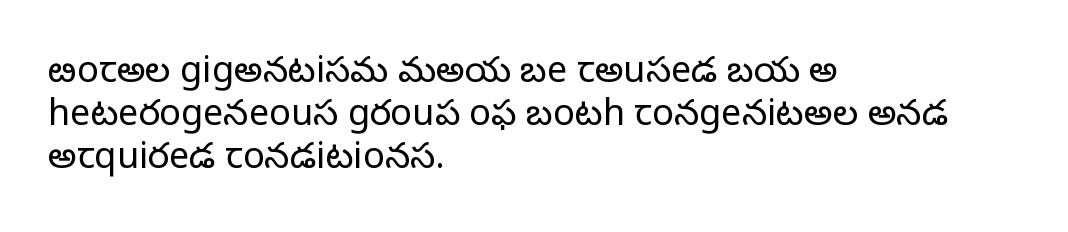
{"serif": "no", "italic": "no", "bold": "no", "weight": "light", "width": "normal", "stroke_contrast": "low", "x_height": "medium", "monospaced": "no", "underline": "no", "align": "left", "line_spacing_ratio": 1.2, "letter_spacing": "normal", "letter_spacing_em": 0.0, "glyph_px": 36}
